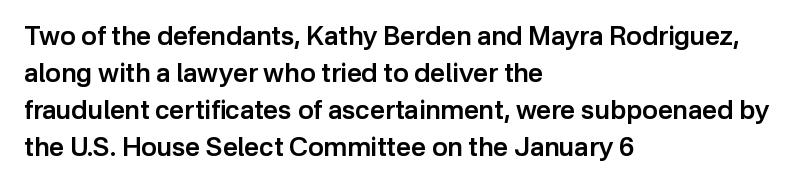
The image shows 26 px text type, upright; set left-aligned, normal line spacing (1.42x), normal letter spacing, not underlined.
